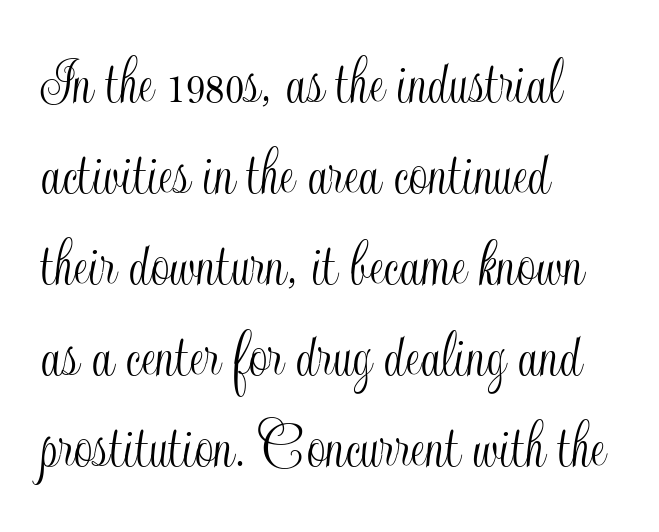
Q: Is the text italic (slanted)? A: Yes.
Q: Is the text underlined? A: No.
Q: How is the paragraph aligned? A: Left-aligned.
Q: Is the spacing between letters normal or unusually wide? A: Normal.
Q: Is the spacing between lines tight, normal or loose? A: Normal.
Q: Width (condensed, normal, or wide)? A: Condensed.
Q: x-height? A: Small.
Q: Monospaced? A: No.
